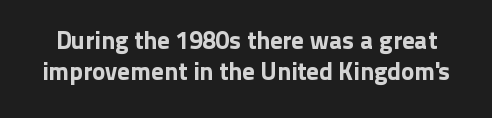
Q: Is the text italic (slanted)? A: No, it is upright.
Q: Is the text underlined? A: No.
Q: Is the spacing between letters normal or unusually wide? A: Normal.
Q: Is the spacing between lines tight, normal or loose? A: Normal.
